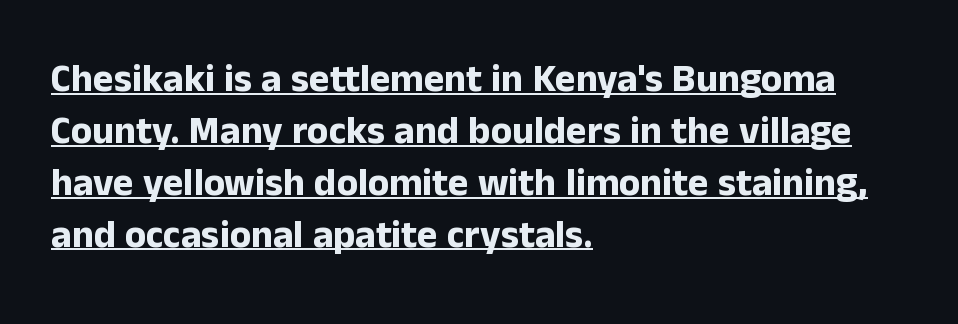
Q: Is the text bold? A: Yes.
Q: Is the text italic (slanted)? A: No, it is upright.
Q: Is the typeface a serif or a sans-serif typeface? A: Sans-serif.
Q: Is the text underlined? A: Yes.
Q: How is the paragraph aligned? A: Left-aligned.
Q: Is the spacing between letters normal or unusually wide? A: Normal.
Q: Is the spacing between lines tight, normal or loose? A: Normal.
Q: Width (condensed, normal, or wide)? A: Normal.
Q: Stroke contrast? A: Low.
Q: x-height? A: Medium.
Q: Monospaced? A: No.
